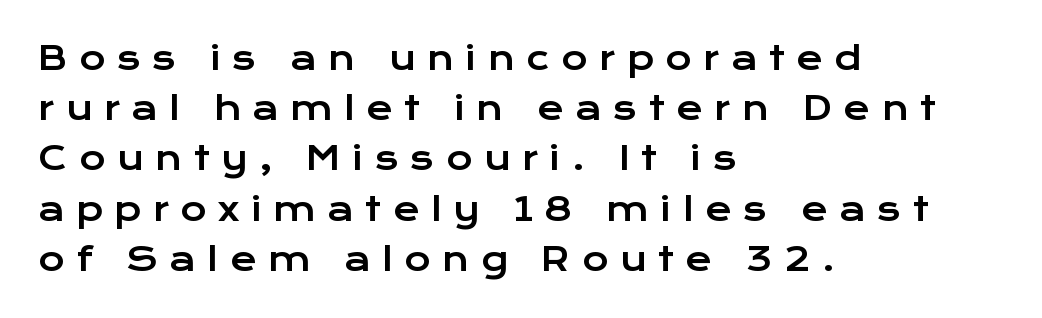
The image shows 32 px wide sans-serif type, upright; set left-aligned, normal line spacing (1.57x), unusually wide letter spacing (+0.36 em), not underlined; low stroke contrast and a medium x-height.
